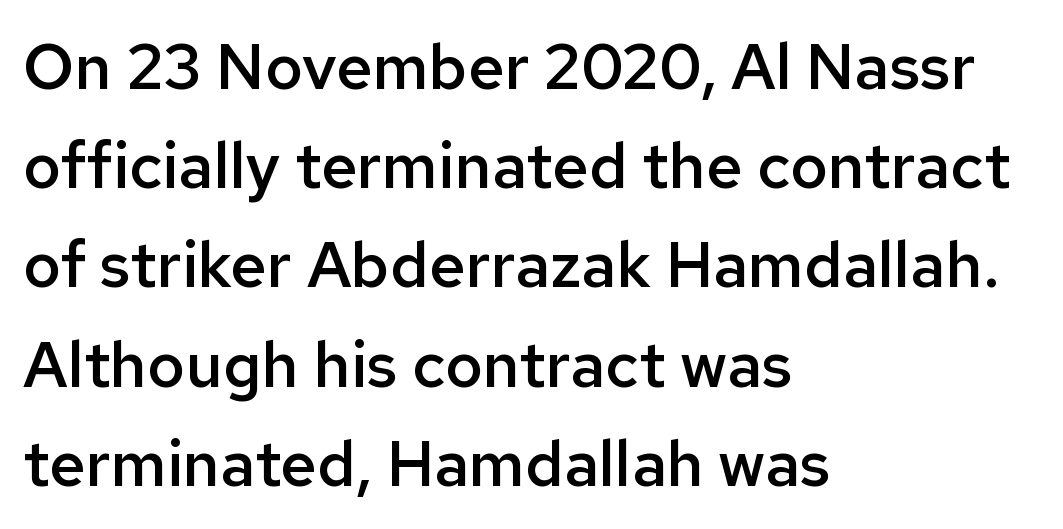
{"serif": "no", "italic": "no", "bold": "semi", "weight": "semibold", "width": "normal", "stroke_contrast": "low", "x_height": "medium", "monospaced": "no", "underline": "no", "align": "left", "line_spacing": "normal", "line_spacing_ratio": 1.55, "letter_spacing": "normal", "letter_spacing_em": 0.0, "glyph_px": 64}
